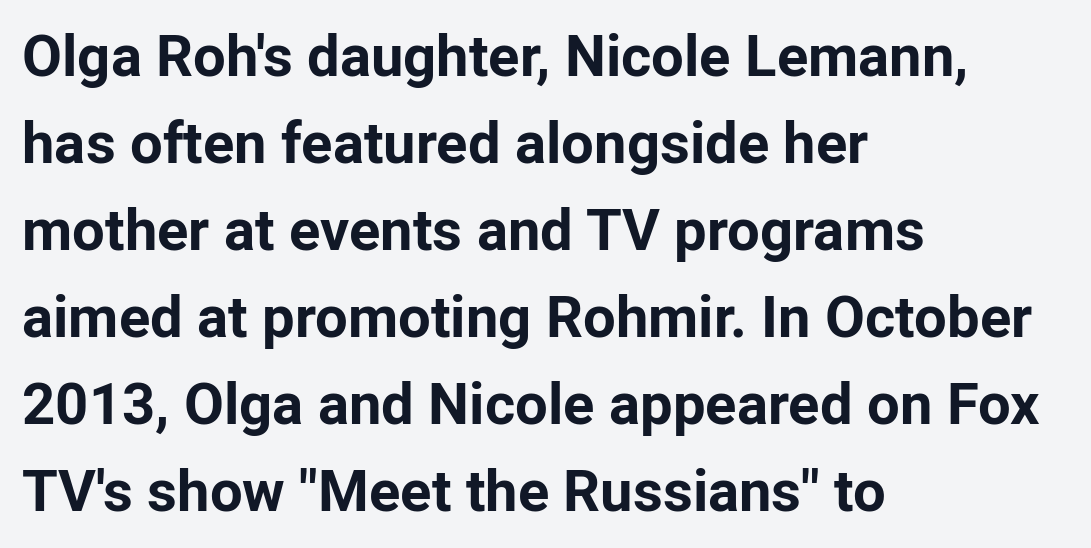
Q: Is the text bold? A: Yes.
Q: Is the text italic (slanted)? A: No, it is upright.
Q: Is the typeface a serif or a sans-serif typeface? A: Sans-serif.
Q: Is the text underlined? A: No.
Q: How is the paragraph aligned? A: Left-aligned.
Q: Is the spacing between letters normal or unusually wide? A: Normal.
Q: Is the spacing between lines tight, normal or loose? A: Normal.
Q: Width (condensed, normal, or wide)? A: Normal.
Q: Stroke contrast? A: Low.
Q: x-height? A: Medium.
Q: Monospaced? A: No.
